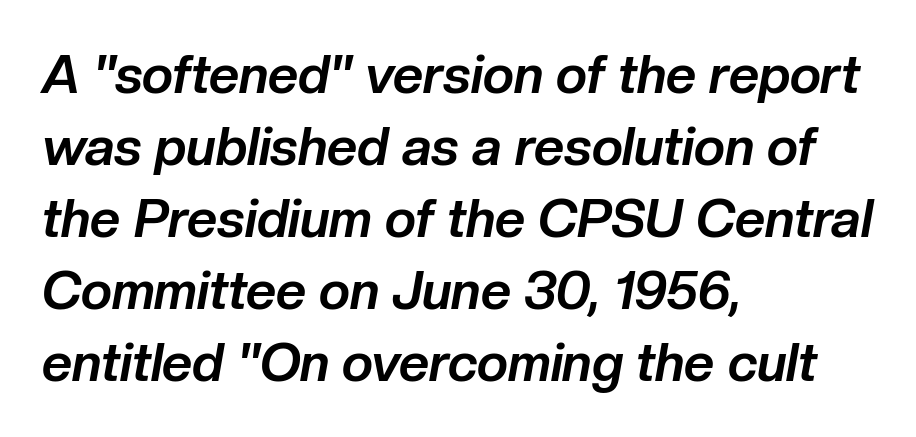
Q: Is the text bold? A: Yes.
Q: Is the text italic (slanted)? A: Yes, it leans right by about 10 degrees.
Q: Is the text underlined? A: No.
Q: How is the paragraph aligned? A: Left-aligned.
Q: Is the spacing between letters normal or unusually wide? A: Normal.
Q: Is the spacing between lines tight, normal or loose? A: Normal.
Q: Width (condensed, normal, or wide)? A: Normal.
Q: Stroke contrast? A: Low.
Q: x-height? A: Medium.
Q: Monospaced? A: No.
